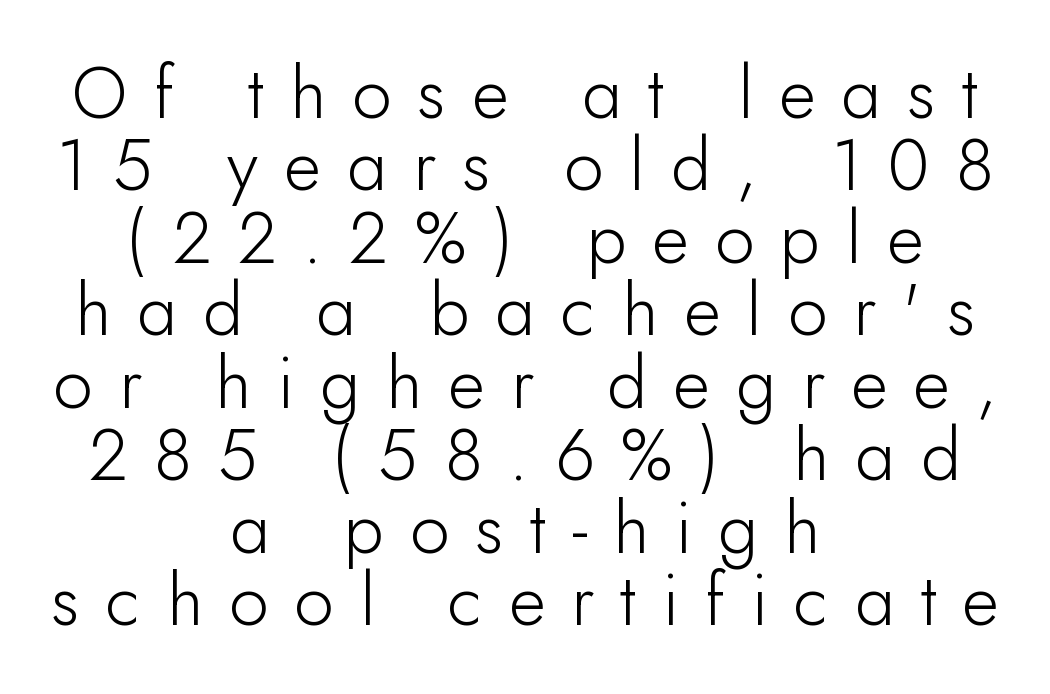
{"serif": "no", "italic": "no", "bold": "no", "weight": "light", "width": "normal", "stroke_contrast": "low", "x_height": "small", "monospaced": "no", "underline": "no", "align": "center", "line_spacing": "tight", "line_spacing_ratio": 1.02, "letter_spacing": "wide", "letter_spacing_em": 0.37, "glyph_px": 71}
